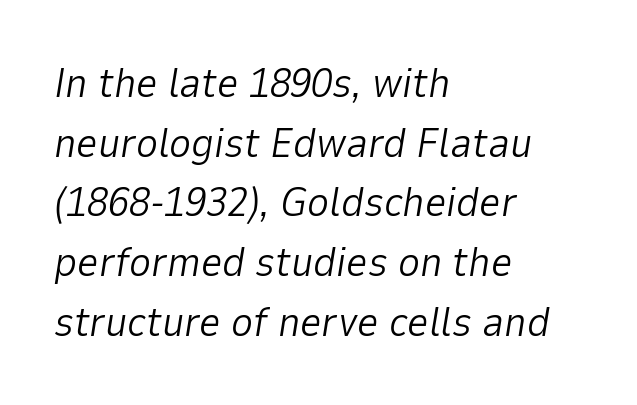
Inter-character spacing is left at the font's built-in metrics. Emphasis-style slanted type is in use. The typesetting does not lean heavy: it is not bold. A student would call this left alignment; a typographer would say flush left, rag right. You could not count columns in this text — the font is proportionally spaced. Rule under the text: the space is simply empty.
